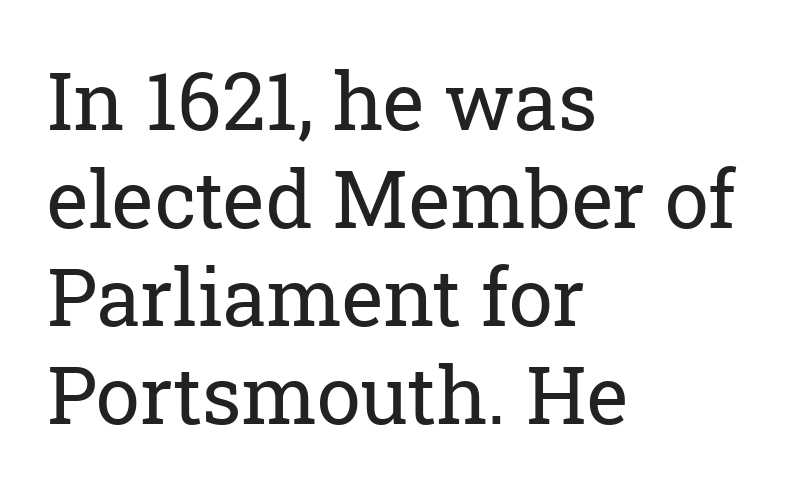
Q: Is the text bold? A: No.
Q: Is the text italic (slanted)? A: No, it is upright.
Q: Is the typeface a serif or a sans-serif typeface? A: Serif.
Q: Is the text underlined? A: No.
Q: How is the paragraph aligned? A: Left-aligned.
Q: Is the spacing between letters normal or unusually wide? A: Normal.
Q: Width (condensed, normal, or wide)? A: Normal.
Q: Stroke contrast? A: Low.
Q: x-height? A: Medium.
Q: Monospaced? A: No.
